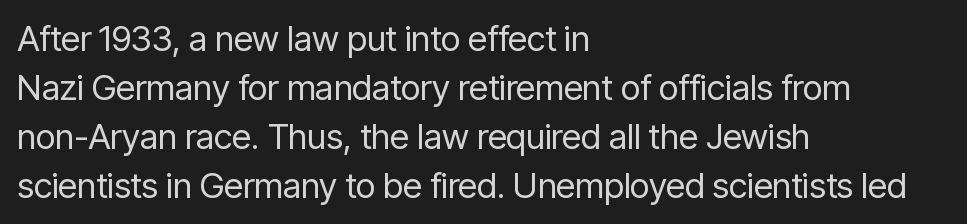
{"serif": "no", "italic": "no", "bold": "no", "weight": "regular", "width": "condensed", "stroke_contrast": "low", "x_height": "medium", "monospaced": "no", "underline": "no", "align": "left", "line_spacing": "normal", "line_spacing_ratio": 1.4, "letter_spacing": "normal", "letter_spacing_em": 0.0, "glyph_px": 35}
